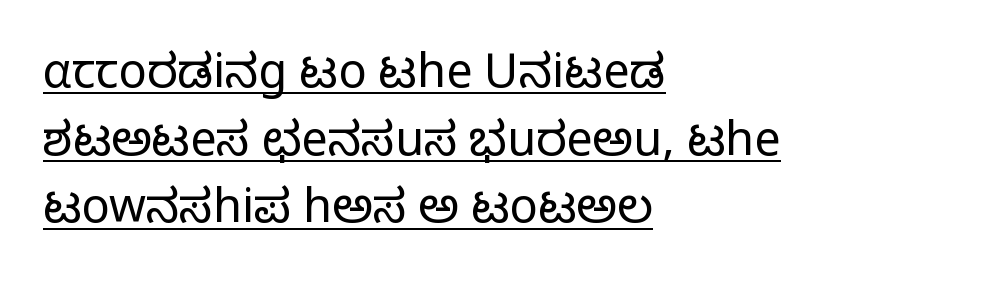
{"serif": "no", "italic": "no", "bold": "no", "weight": "light", "width": "normal", "stroke_contrast": "low", "x_height": "medium", "monospaced": "no", "underline": "yes", "align": "left", "line_spacing": "normal", "line_spacing_ratio": 1.44, "letter_spacing": "normal", "letter_spacing_em": 0.0, "glyph_px": 47}
